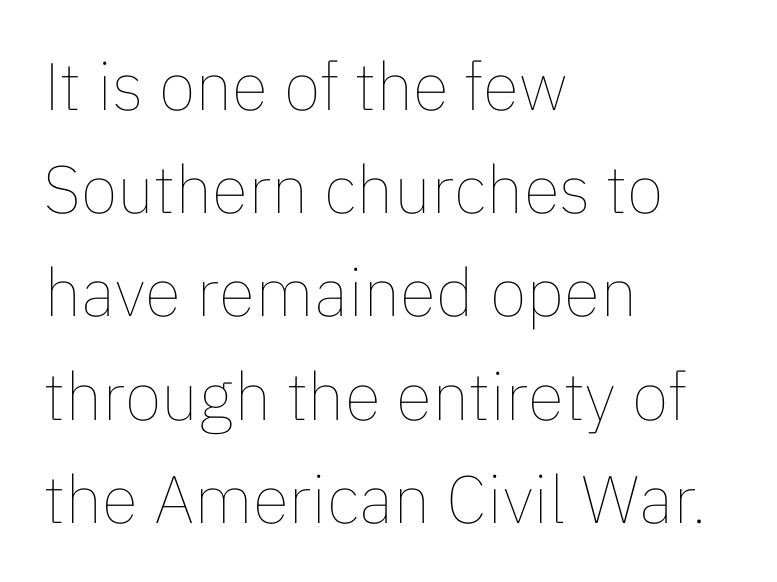
{"italic": "no", "bold": "no", "weight": "thin", "width": "normal", "stroke_contrast": "low", "x_height": "medium", "monospaced": "no", "underline": "no", "align": "left", "line_spacing": "normal", "line_spacing_ratio": 1.54, "letter_spacing": "normal", "letter_spacing_em": 0.0, "glyph_px": 67}
